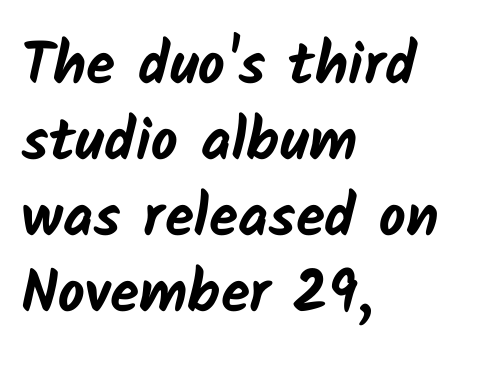
Students, observe: this is what conventionally led text looks like. Teacher's note: observe the even left margin — that is flush-left alignment. Are there feet on the stems? There aren't — it's a sans. The face used here is rendered with its standard letterfit.
